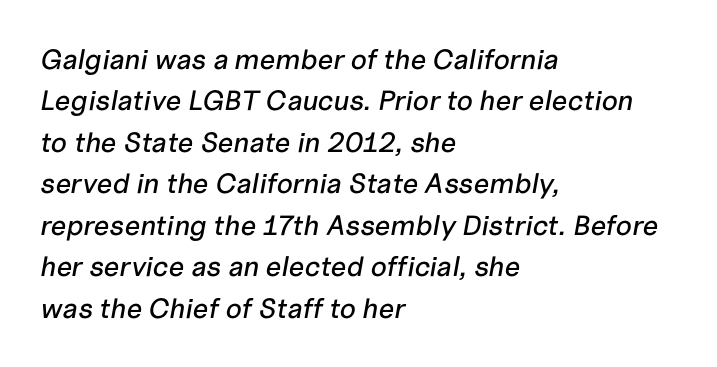
Q: Is the text italic (slanted)? A: Yes, it leans right by about 10 degrees.
Q: Is the text underlined? A: No.
Q: How is the paragraph aligned? A: Left-aligned.
Q: Is the spacing between letters normal or unusually wide? A: Normal.
Q: Is the spacing between lines tight, normal or loose? A: Normal.
Q: Width (condensed, normal, or wide)? A: Normal.
Q: Stroke contrast? A: Low.
Q: x-height? A: Medium.
Q: Monospaced? A: No.
